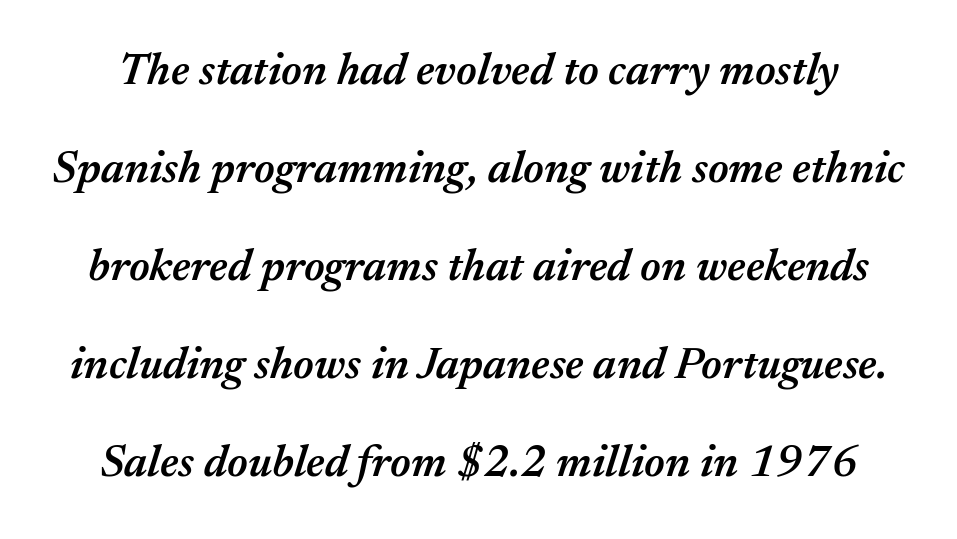
Q: Is the text bold? A: Semi-bold.
Q: Is the text italic (slanted)? A: Yes, it leans right by about 17 degrees.
Q: Is the text underlined? A: No.
Q: Is the spacing between letters normal or unusually wide? A: Normal.
Q: Is the spacing between lines tight, normal or loose? A: Loose.
Q: Width (condensed, normal, or wide)? A: Normal.
Q: Stroke contrast? A: Medium.
Q: x-height? A: Medium.
Q: Monospaced? A: No.
